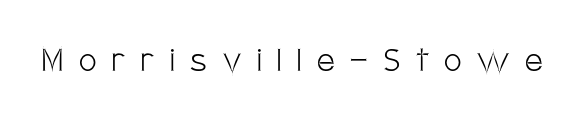
The image shows 39 px light, condensed sans-serif type, upright; set unusually wide letter spacing (+0.4 em), not underlined; low stroke contrast and a large x-height.
